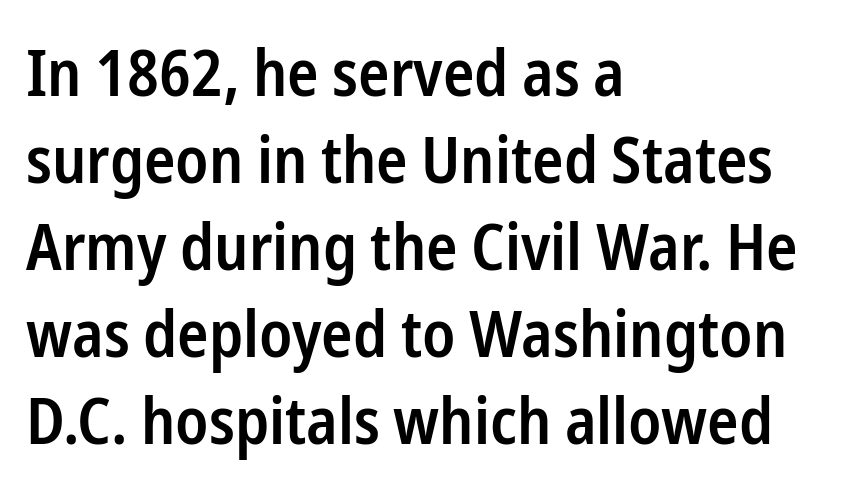
{"serif": "no", "italic": "no", "bold": "semi", "weight": "semibold", "width": "condensed", "stroke_contrast": "low", "x_height": "medium", "monospaced": "no", "underline": "no", "align": "left", "line_spacing": "normal", "line_spacing_ratio": 1.34, "letter_spacing": "normal", "letter_spacing_em": 0.0, "glyph_px": 65}
